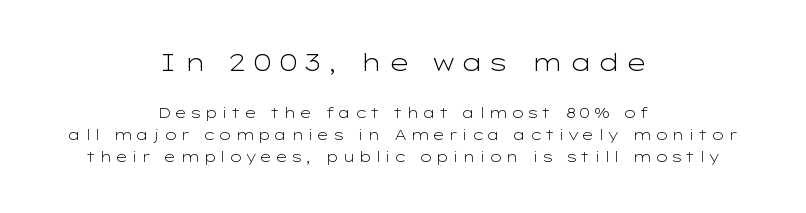
The image shows 24 px text type, upright; set centered, normal line spacing (1.57x), unusually wide letter spacing (+0.22 em), not underlined; the first (top) block is 1.71x larger.
